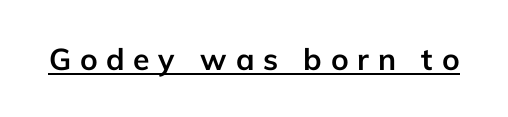
The image shows 30 px semibold sans-serif type, upright; set unusually wide letter spacing (+0.29 em), underlined; low stroke contrast and a medium x-height.
